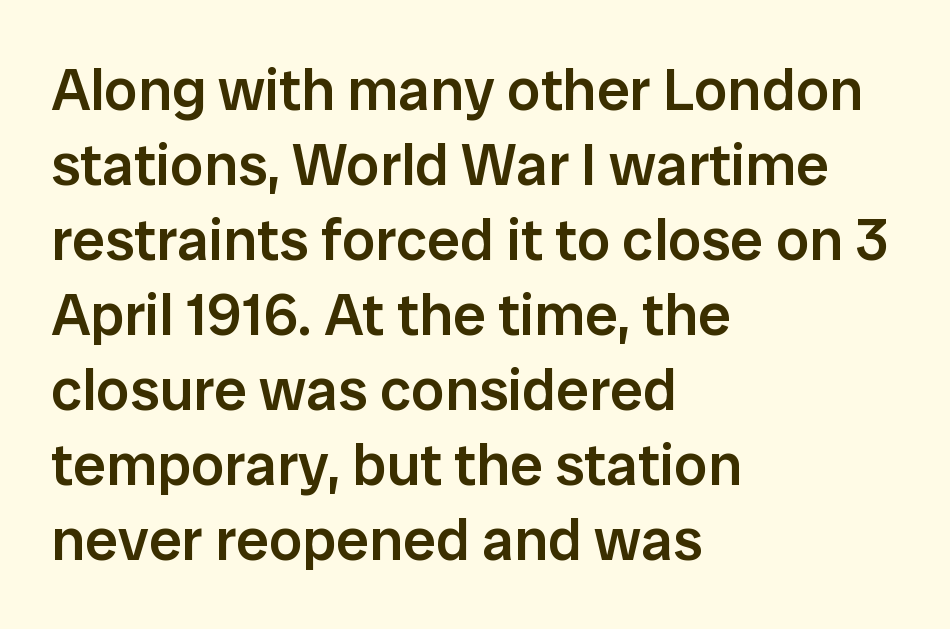
Typeset ragged right — the left edge is the straight one. Grotesque or geometric, the face here clearly has no serifs. Compared with typical paragraphs, the rows here are spaced about the same. Has an underline been added? It has not.
